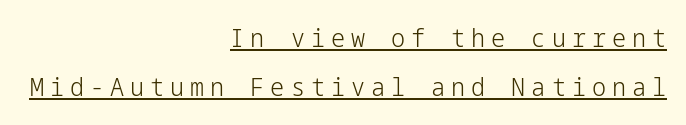
Q: Is the text bold? A: No.
Q: Is the text italic (slanted)? A: No, it is upright.
Q: Is the text underlined? A: Yes.
Q: How is the paragraph aligned? A: Right-aligned.
Q: Is the spacing between letters normal or unusually wide? A: Unusually wide.
Q: Is the spacing between lines tight, normal or loose? A: Loose.
